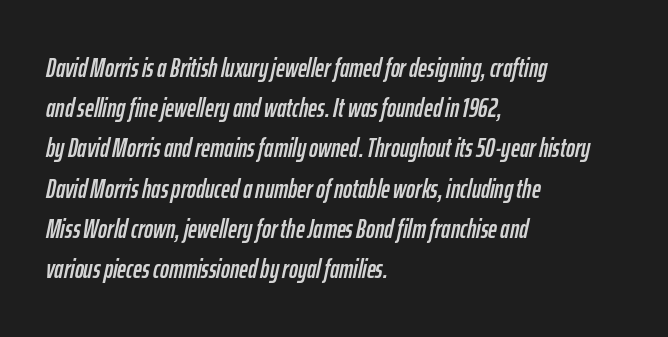
A bare baseline throughout the passage. Students, observe: this is what conventionally led text looks like. Characters are canted at an angle relative to the baseline's perpendicular. Compared with a centered layout, this one pins lines to the left instead.
